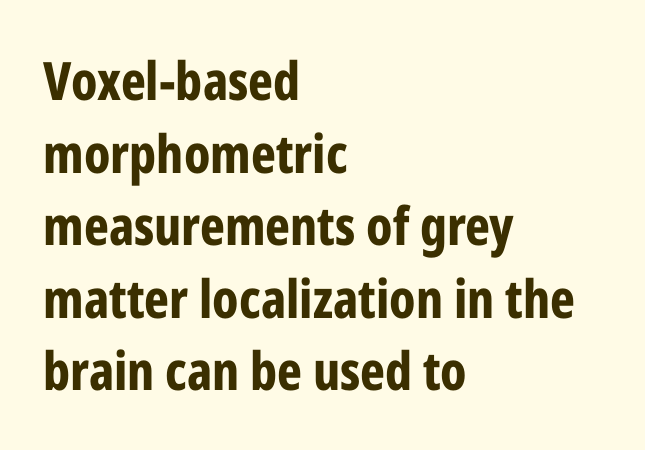
Q: Is the text bold? A: Yes.
Q: Is the text italic (slanted)? A: No, it is upright.
Q: Is the typeface a serif or a sans-serif typeface? A: Sans-serif.
Q: Is the text underlined? A: No.
Q: How is the paragraph aligned? A: Left-aligned.
Q: Is the spacing between letters normal or unusually wide? A: Normal.
Q: Is the spacing between lines tight, normal or loose? A: Normal.
Q: Width (condensed, normal, or wide)? A: Condensed.
Q: Stroke contrast? A: Low.
Q: x-height? A: Medium.
Q: Monospaced? A: No.
